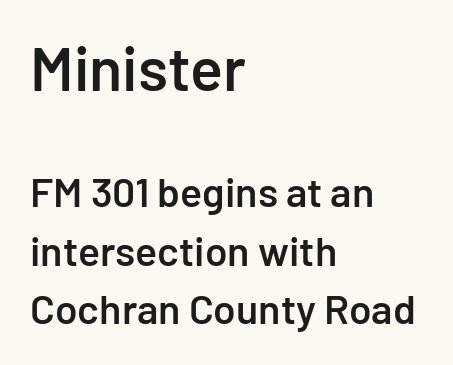
The image shows 61 px semibold sans-serif type, upright; set left-aligned, normal line spacing (1.43x), normal letter spacing, not underlined; the first (top) block is 1.49x larger; low stroke contrast and a medium x-height.
